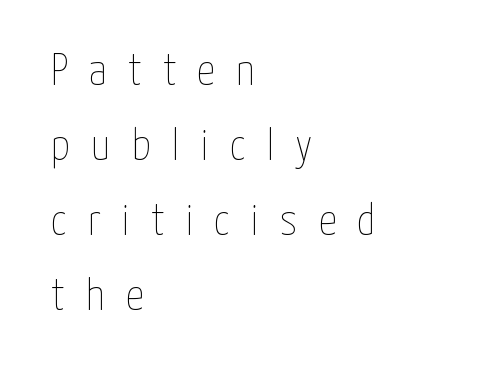
The image shows 45 px thin, condensed type, upright; set left-aligned, normal line spacing (1.67x), unusually wide letter spacing (+0.47 em), not underlined; low stroke contrast and a medium x-height.
